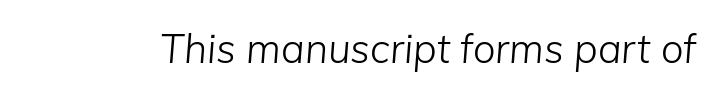
Has an underline been added? It has not. The face used here is proportionally spaced, like ordinary book or web type. Is the stroke heavy? The answer is a plain regular-or-lighter. Posture: slanted. A typesetter would call this zero additional tracking.
